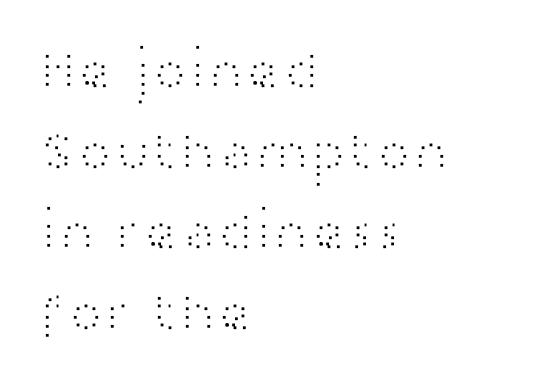
{"serif": "no", "italic": "no", "bold": "no", "weight": "light", "width": "wide", "stroke_contrast": "high", "x_height": "medium", "monospaced": "no", "underline": "no", "align": "left", "line_spacing": "normal", "line_spacing_ratio": 1.44, "letter_spacing": "normal", "letter_spacing_em": 0.0, "glyph_px": 56}
